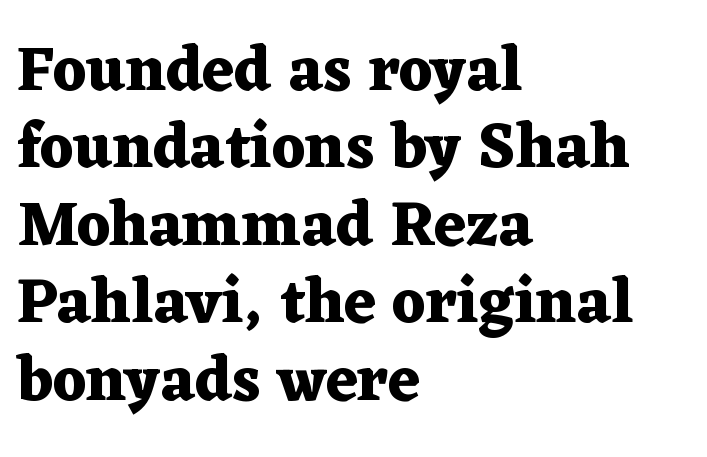
You could call the tracking neutral — neither tight nor loose. Is the block centered? No — it sits flush against the left margin. A clean baseline with only descenders dipping below it. Quick note: not italic, upright. As a designer I'd log this as weight 700, bold.
